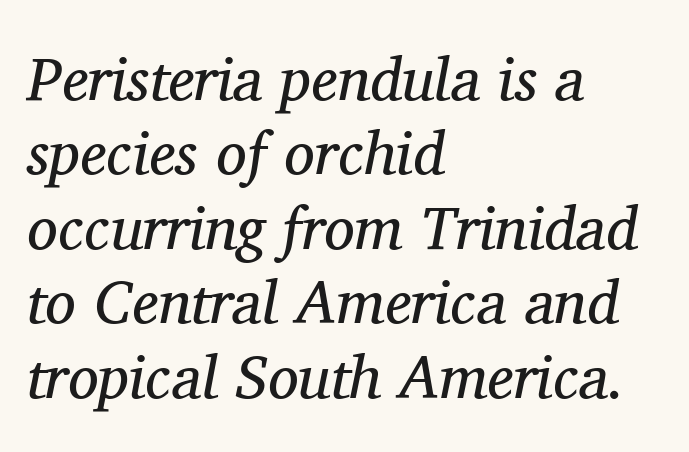
Q: Is the text bold? A: No.
Q: Is the text italic (slanted)? A: Yes, it leans right by about 11 degrees.
Q: Is the typeface a serif or a sans-serif typeface? A: Serif.
Q: Is the text underlined? A: No.
Q: How is the paragraph aligned? A: Left-aligned.
Q: Is the spacing between letters normal or unusually wide? A: Normal.
Q: Width (condensed, normal, or wide)? A: Normal.
Q: Stroke contrast? A: Medium.
Q: x-height? A: Medium.
Q: Monospaced? A: No.
